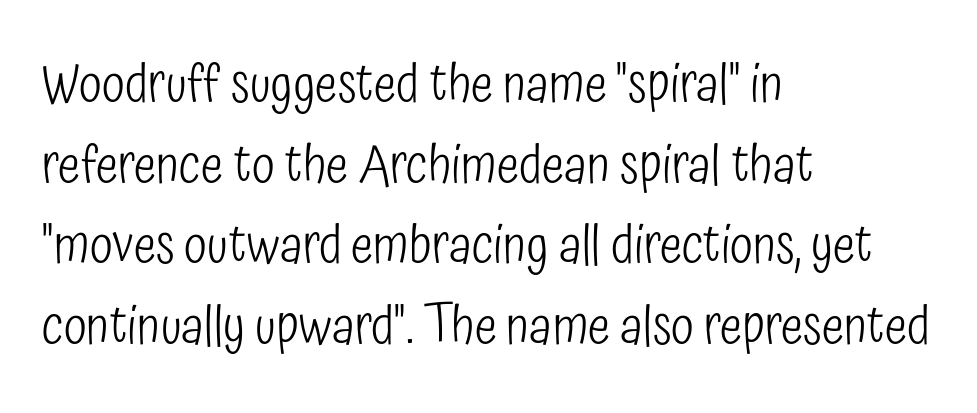
Q: Is the text bold? A: No.
Q: Is the text italic (slanted)? A: No, it is upright.
Q: Is the typeface a serif or a sans-serif typeface? A: Sans-serif.
Q: Is the text underlined? A: No.
Q: How is the paragraph aligned? A: Left-aligned.
Q: Is the spacing between letters normal or unusually wide? A: Normal.
Q: Is the spacing between lines tight, normal or loose? A: Normal.
Q: Width (condensed, normal, or wide)? A: Condensed.
Q: Stroke contrast? A: Low.
Q: x-height? A: Medium.
Q: Monospaced? A: No.
